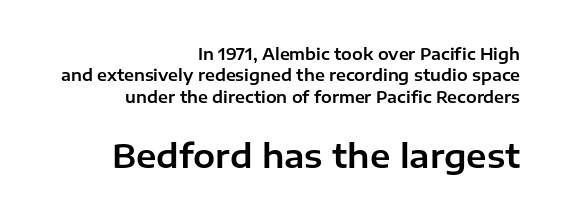
Serif or sans? Sans — the stroke terminals are bare. The leading is moderate, giving the passage an even texture. Scale increases going downward across the two blocks. The face used here is proportionally spaced, like ordinary book or web type. Has an underline been added? It has not.
